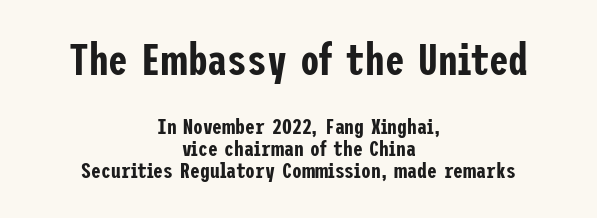
The image shows 44 px condensed sans-serif type, upright; set centered, tight line spacing (1.0x), normal letter spacing, not underlined; the first (top) block is 2.0x larger; low stroke contrast and a medium x-height.
